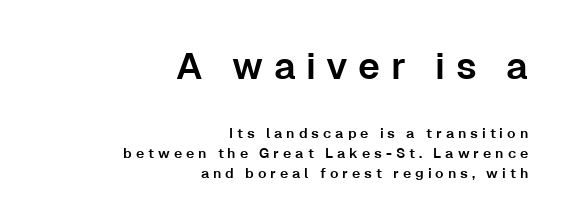
The image shows 37 px sans-serif type, upright; set right-aligned, normal line spacing (1.42x), unusually wide letter spacing (+0.28 em), not underlined; the first (top) block is 2.64x larger; low stroke contrast and a medium x-height.
